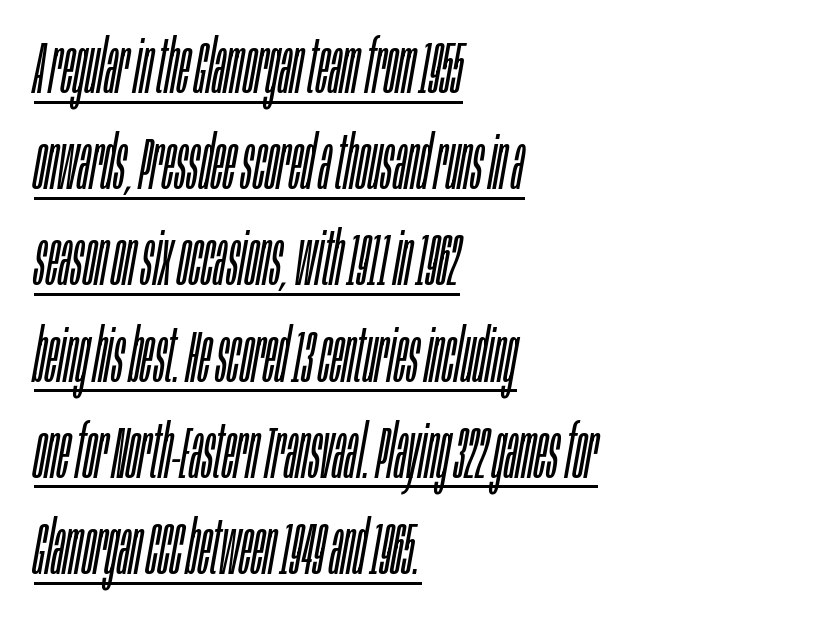
Does the leading feel generous? No, just average. Is this a heavy cut? Hardly; it is regular or lighter. Glance below the letters and you will spot a drawn line. These lines keep a tight, regular rhythm from letter to letter. Left-aligned paragraph, ragged on the right.
